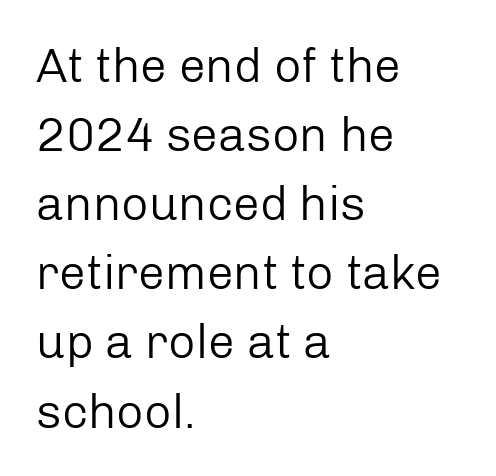
Q: Is the text bold? A: No.
Q: Is the text italic (slanted)? A: No, it is upright.
Q: Is the typeface a serif or a sans-serif typeface? A: Sans-serif.
Q: Is the text underlined? A: No.
Q: How is the paragraph aligned? A: Left-aligned.
Q: Is the spacing between letters normal or unusually wide? A: Normal.
Q: Is the spacing between lines tight, normal or loose? A: Normal.
Q: Width (condensed, normal, or wide)? A: Normal.
Q: Stroke contrast? A: Low.
Q: x-height? A: Medium.
Q: Monospaced? A: No.
